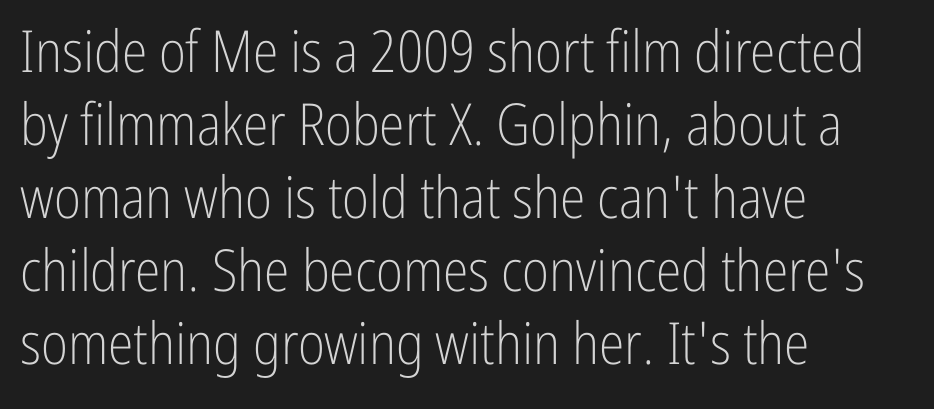
Q: Is the text bold? A: No.
Q: Is the text italic (slanted)? A: No, it is upright.
Q: Is the typeface a serif or a sans-serif typeface? A: Sans-serif.
Q: Is the text underlined? A: No.
Q: How is the paragraph aligned? A: Left-aligned.
Q: Is the spacing between letters normal or unusually wide? A: Normal.
Q: Is the spacing between lines tight, normal or loose? A: Normal.
Q: Width (condensed, normal, or wide)? A: Condensed.
Q: Stroke contrast? A: Low.
Q: x-height? A: Medium.
Q: Monospaced? A: No.
